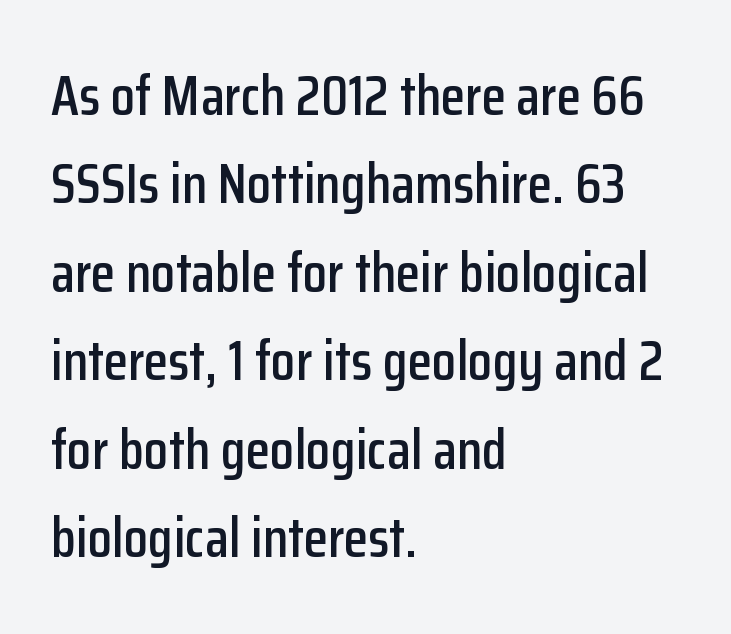
{"serif": "no", "italic": "no", "width": "condensed", "stroke_contrast": "low", "x_height": "medium", "monospaced": "no", "underline": "no", "align": "left", "line_spacing": "normal", "line_spacing_ratio": 1.58, "letter_spacing": "normal", "letter_spacing_em": 0.0, "glyph_px": 56}
